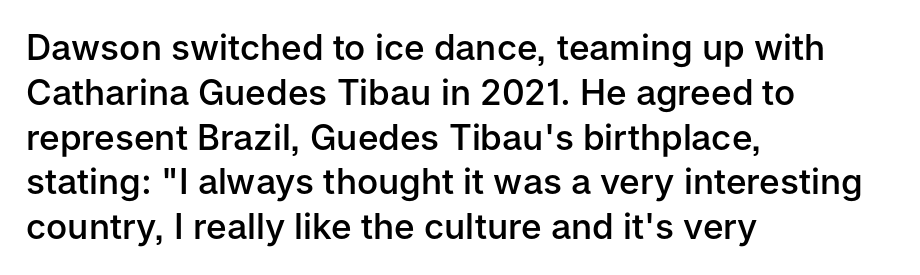
{"serif": "no", "italic": "no", "bold": "semi", "weight": "semibold", "width": "normal", "stroke_contrast": "low", "x_height": "medium", "monospaced": "no", "underline": "no", "align": "left", "line_spacing": "normal", "line_spacing_ratio": 1.28, "letter_spacing": "normal", "letter_spacing_em": 0.0, "glyph_px": 35}
